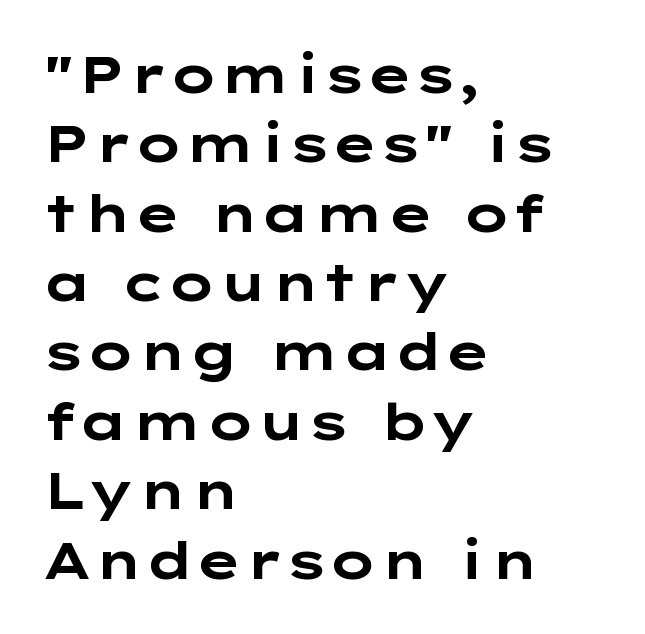
Q: Is the text bold? A: Yes.
Q: Is the text italic (slanted)? A: No, it is upright.
Q: Is the typeface a serif or a sans-serif typeface? A: Sans-serif.
Q: Is the text underlined? A: No.
Q: How is the paragraph aligned? A: Left-aligned.
Q: Is the spacing between letters normal or unusually wide? A: Normal.
Q: Is the spacing between lines tight, normal or loose? A: Normal.
Q: Width (condensed, normal, or wide)? A: Wide.
Q: Stroke contrast? A: Low.
Q: x-height? A: Medium.
